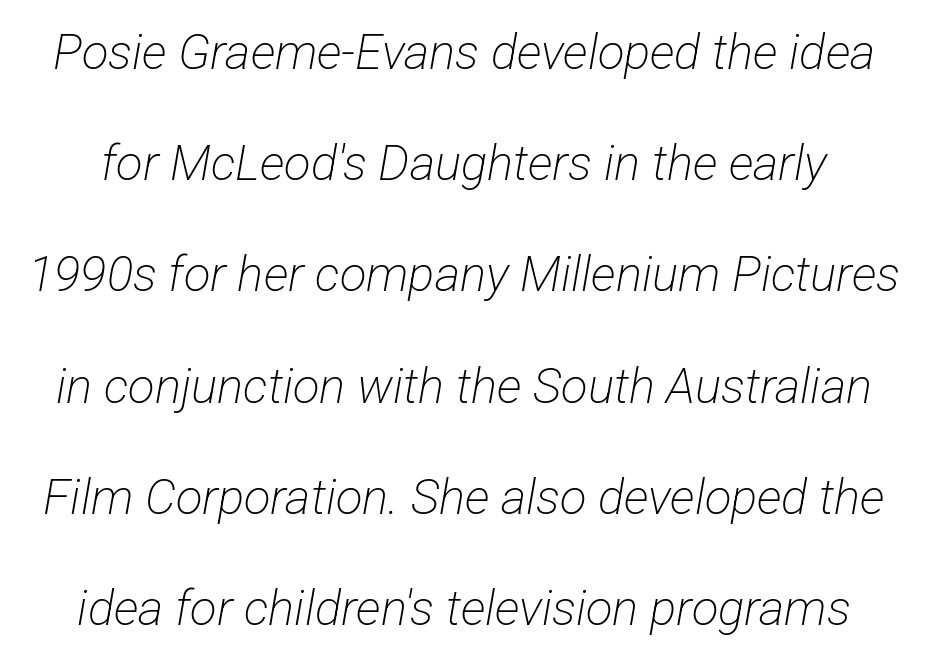
The image shows 49 px light, condensed sans-serif type; set loose line spacing (2.27x), normal letter spacing, not underlined; low stroke contrast and a medium x-height.
